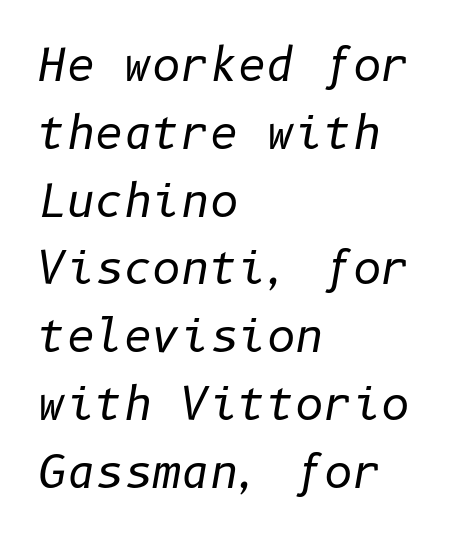
{"italic": "yes", "lean": "right", "slant_degrees": 10, "bold": "no", "weight": "regular", "width": "normal", "stroke_contrast": "low", "x_height": "medium", "underline": "no", "align": "left", "line_spacing": "normal", "line_spacing_ratio": 1.54, "letter_spacing": "normal", "letter_spacing_em": 0.0, "glyph_px": 44}
